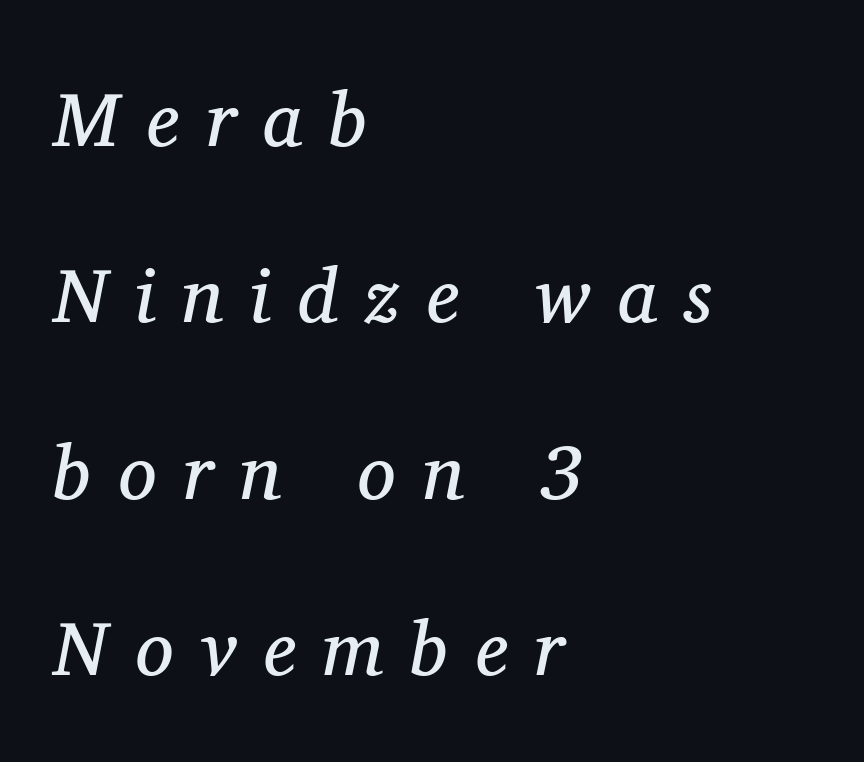
Think of a printed novel: that variable character pitch is what you see here. A bare baseline throughout the passage. You could fit nearly another row in the gap between these rows. The font's italic variant was chosen for this text. Honestly, the letter spacing is so wide it's the main thing you notice.
